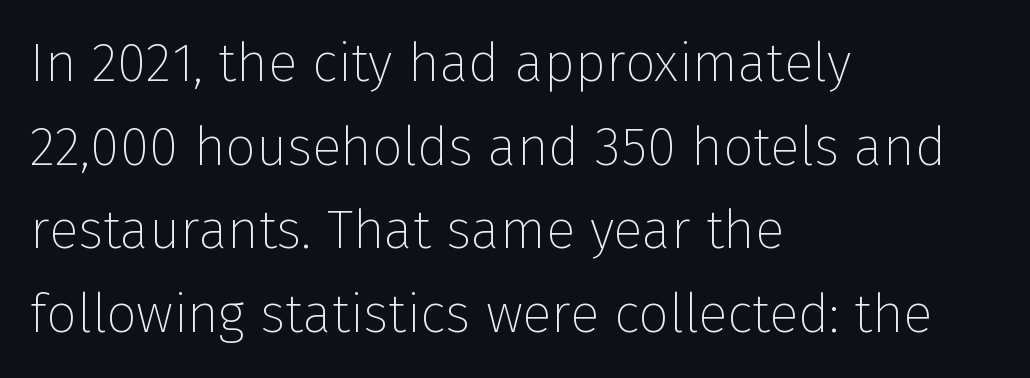
No italicization has been applied; the sample stays upright. This rendering uses left alignment, leaving the right contour irregular. No feet cap the strokes, marking this as sans-serif type. Short note: letters normally spaced.
